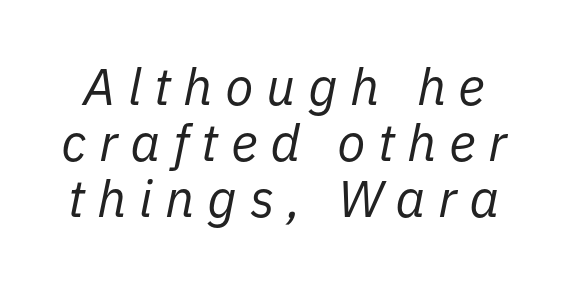
The image shows 52 px regular-weight type, italic (leaning right); set tight line spacing (1.08x), unusually wide letter spacing (+0.24 em), not underlined; low stroke contrast and a medium x-height.
